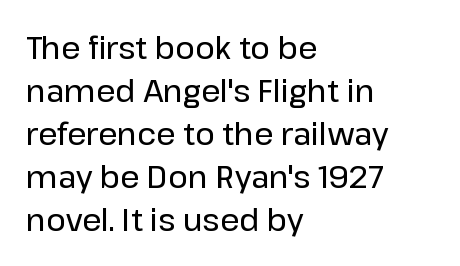
The image shows 30 px sans-serif type, upright; set left-aligned, normal line spacing (1.43x), normal letter spacing, not underlined; low stroke contrast and a medium x-height.
